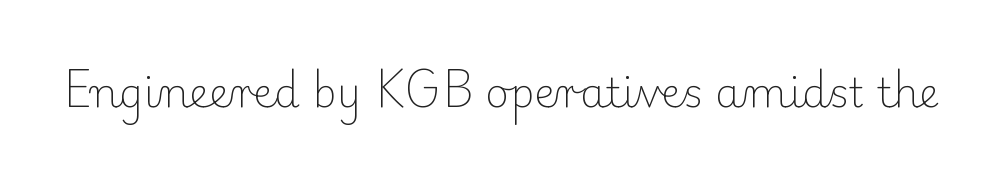
{"serif": "yes", "italic": "no", "bold": "no", "weight": "light", "width": "normal", "stroke_contrast": "low", "x_height": "small", "monospaced": "no", "underline": "no", "letter_spacing": "normal", "letter_spacing_em": 0.0, "glyph_px": 41}
